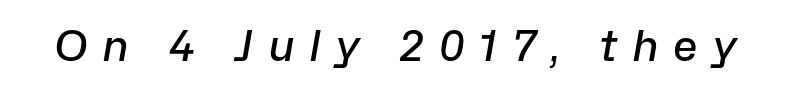
A semibold gives these letters moderate extra thickness, short of bold. Rule under the text: the space is simply empty. Italic: yes, the glyphs are oblique. The horizontal fit of the characters is loose and conspicuously gappy.
